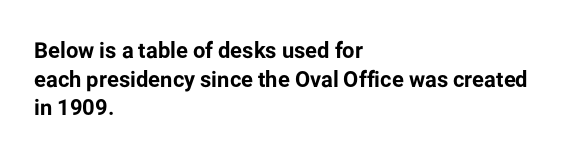
Teacher's note: observe the even left margin — that is flush-left alignment. You can tell it's not italic because the verticals are truly vertical. Words float on clear page, feet unadorned. The letterforms sit shoulder to shoulder at normal distance.
